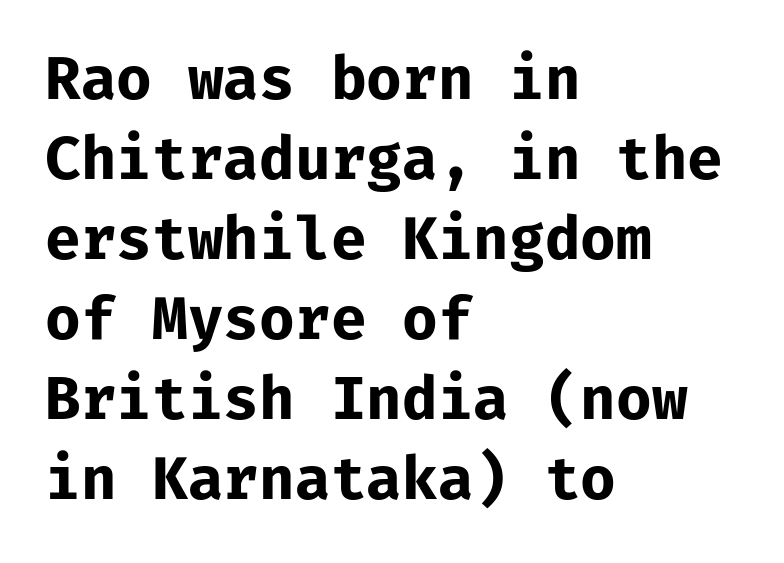
Q: Is the text bold? A: Yes.
Q: Is the text italic (slanted)? A: No, it is upright.
Q: Is the typeface a serif or a sans-serif typeface? A: Sans-serif.
Q: Is the text underlined? A: No.
Q: How is the paragraph aligned? A: Left-aligned.
Q: Is the spacing between letters normal or unusually wide? A: Normal.
Q: Is the spacing between lines tight, normal or loose? A: Normal.
Q: Width (condensed, normal, or wide)? A: Normal.
Q: Stroke contrast? A: Low.
Q: x-height? A: Medium.
Q: Monospaced? A: Yes.
